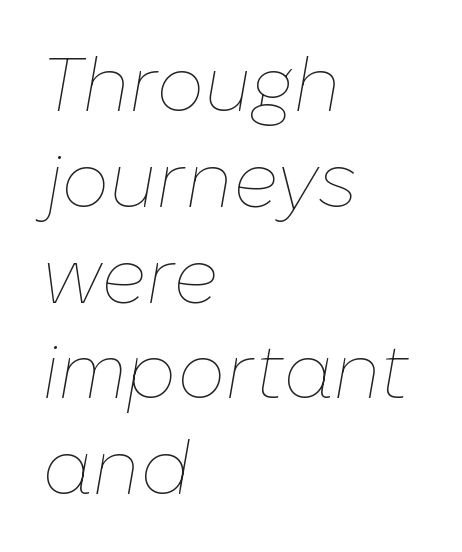
{"italic": "yes", "lean": "right", "slant_degrees": 10, "bold": "no", "weight": "thin", "width": "normal", "stroke_contrast": "low", "x_height": "medium", "monospaced": "no", "underline": "no", "align": "left", "line_spacing": "normal", "line_spacing_ratio": 1.26, "letter_spacing": "normal", "letter_spacing_em": 0.0, "glyph_px": 76}
